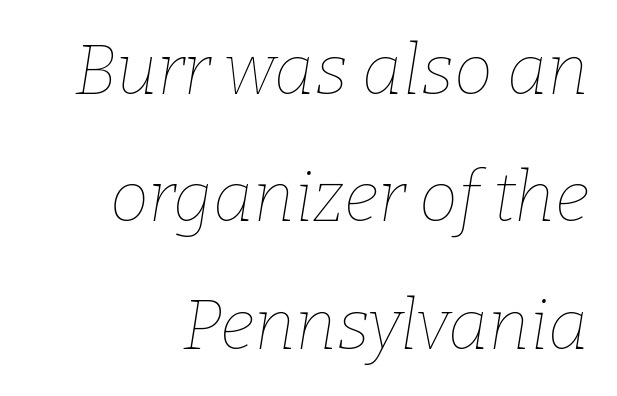
The image shows 70 px thin type, italic (leaning right); set right-aligned, line spacing 1.82x, normal letter spacing, not underlined; low stroke contrast and a medium x-height.
